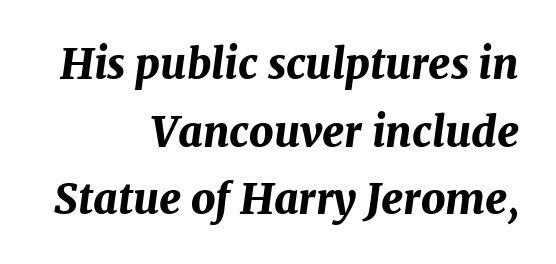
Rule under the text: the space is simply empty. Each letter keeps its own natural width here, so spacing adapts to shape. The space between consecutive lines is moderate. The rendering keeps characters at their native spacing.
